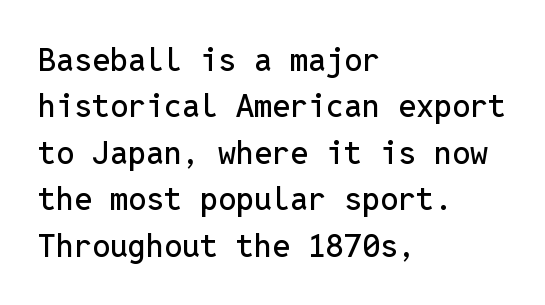
Think of a typewriter: that constant character pitch is what you see here. Every stem runs plumb, perpendicular to the baseline. One glance says typical: line gaps are just what's usual. Default kerning and tracking; the words read as compact shapes.
